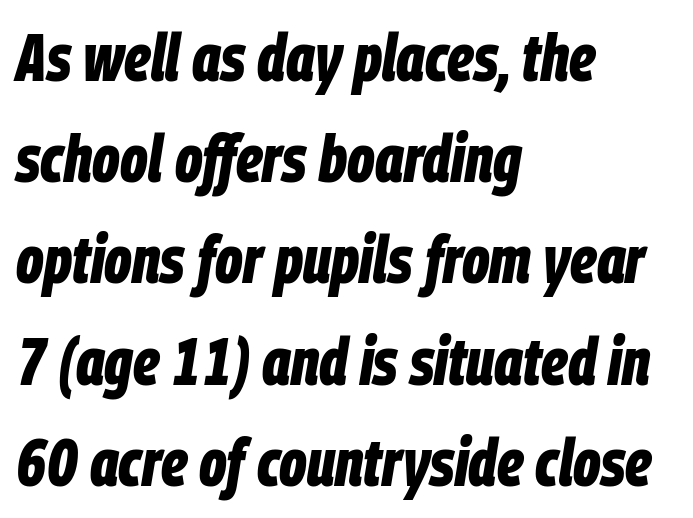
The image shows 67 px bold, condensed type, italic (leaning right); set left-aligned, normal line spacing (1.51x), normal letter spacing, not underlined; low stroke contrast and a large x-height.
